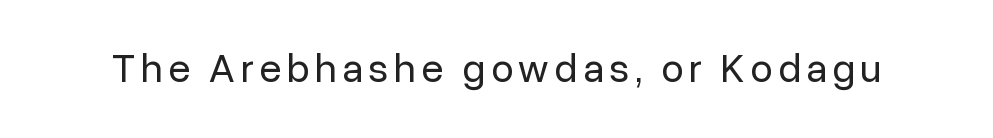
The image shows 40 px regular-weight sans-serif type, upright; set not underlined; low stroke contrast and a medium x-height.
